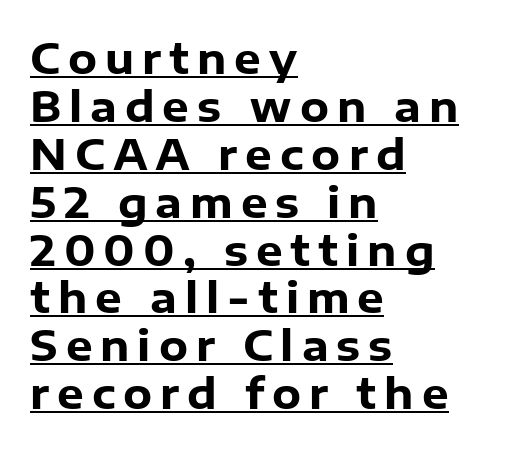
The image shows 42 px heavy sans-serif type, upright; set left-aligned, tight line spacing (1.14x), underlined; low stroke contrast and a medium x-height.
